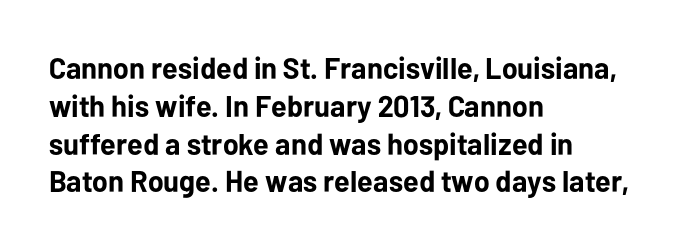
The rendering uses natural spacing where letterforms have individual widths. The glyphs have the mass of a bold cut. The letters stand upright; this is a roman face. Line spacing here is normal.
